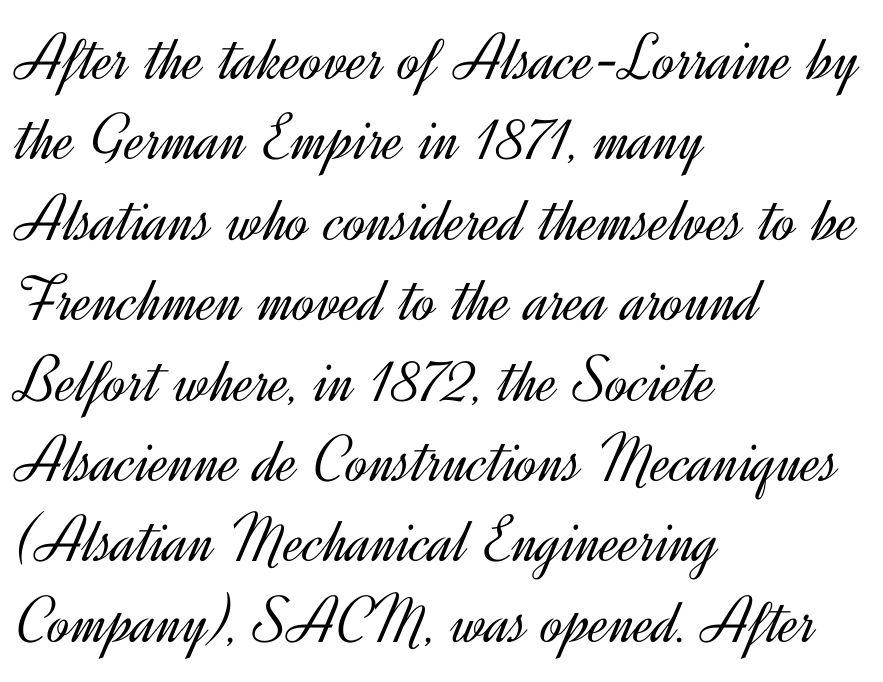
Observe the ordinary spacing: letters are neighbours, not strangers. This rendering features lettering with no underline. Typeset ragged right — the left edge is the straight one. Note the varied advance widths — an 'i' is clearly narrower than an 'm'.
